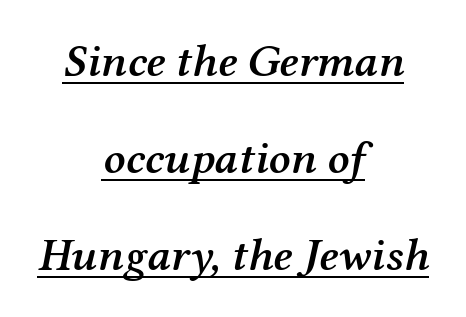
{"serif": "yes", "italic": "yes", "lean": "right", "slant_degrees": 12, "bold": "semi", "weight": "semibold", "width": "normal", "stroke_contrast": "medium", "x_height": "medium", "monospaced": "no", "underline": "yes", "align": "center", "line_spacing": "loose", "line_spacing_ratio": 2.11, "letter_spacing": "normal", "letter_spacing_em": 0.0, "glyph_px": 46}
